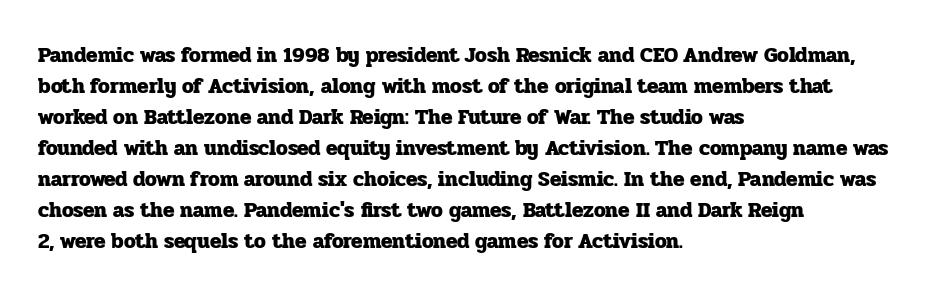
{"italic": "no", "bold": "yes", "underline": "no", "align": "left", "line_spacing": "normal", "line_spacing_ratio": 1.48, "letter_spacing": "normal", "letter_spacing_em": 0.0, "glyph_px": 21}
